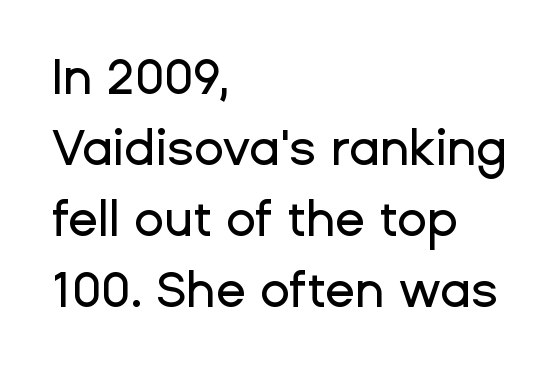
Words appear dense and cohesive because spacing is normal. Every stem runs plumb, perpendicular to the baseline. The characters display no serif detailing; their extremities are plain. These lines are rendered in a variable-pitch font. The ragged edge is on the right, which tells us the setting is flush left.
